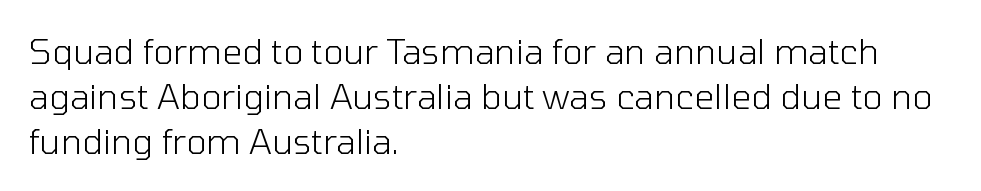
{"serif": "no", "italic": "no", "bold": "no", "weight": "light", "width": "normal", "stroke_contrast": "low", "x_height": "medium", "monospaced": "no", "underline": "no", "align": "left", "line_spacing": "normal", "line_spacing_ratio": 1.29, "letter_spacing": "normal", "letter_spacing_em": 0.0, "glyph_px": 35}
